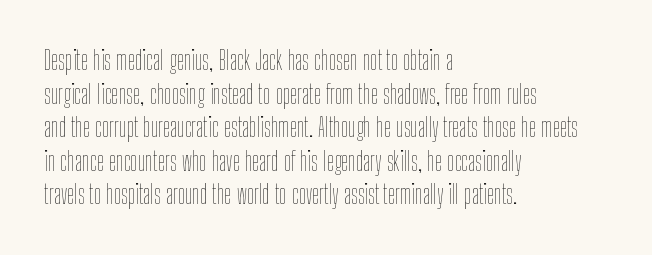
{"italic": "no", "bold": "no", "underline": "no", "align": "left", "line_spacing": "normal", "line_spacing_ratio": 1.29, "letter_spacing": "normal", "letter_spacing_em": 0.0, "glyph_px": 26}
